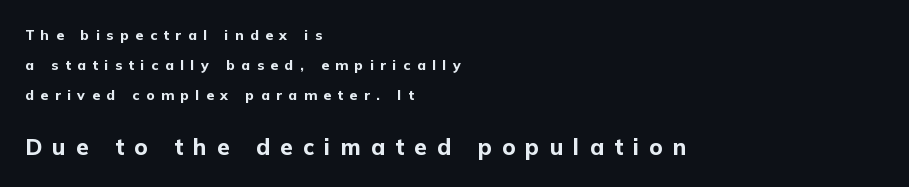
The glyphs are unaccompanied by any horizontal stroke below them. The axis of the letterforms is exactly vertical. This sample is left-justified, so line endings fall wherever the words run out. Between these two stacked blocks, the lower one wins on size. What weight is shown? A full bold with thick strokes. The tracking jumps out immediately: characters are airy and widely separated.
